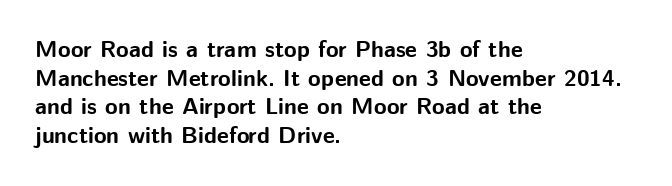
Every character sits straight up, as roman type does. Stroke thickness is high; the sample reads as a true bold. Inter-character spacing is left at the font's built-in metrics. Casual observation: everything's shoved over to the left. The specimen omits any rule beneath the text block's lines.
